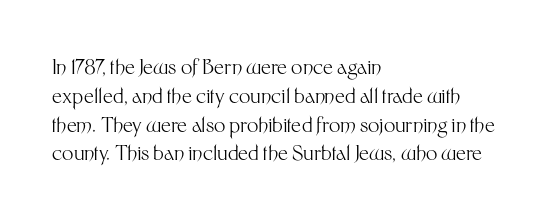
Vertical strokes here are truly vertical. The typesetting does not lean heavy: it is not bold. These lines keep a tight, regular rhythm from letter to letter. Anything drawn beneath the words? Only blank space. The designer left line spacing at the default. Caption: multi-line text, flush left, ragged right.
